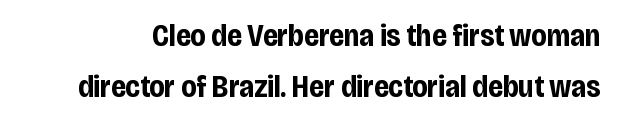
Spacing between characters is what you'd get straight out of the box. Underlining? Definitely not there. Think of a printed novel: that variable character pitch is what you see here. The rendering uses a bold face; every stroke is thick and dark. Regarding serifs, this sample does without them. A roman cut, with each character standing at attention.
